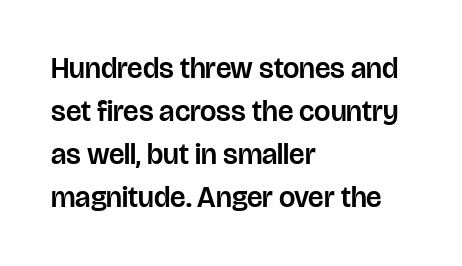
Every row of glyphs begins at an identical x-position on the left. Nothing sits at the stroke ends, so this counts as sans-serif. Here the designer chose a conventional face with non-uniform glyph widths. Characters remain perfectly vertical along every line.
